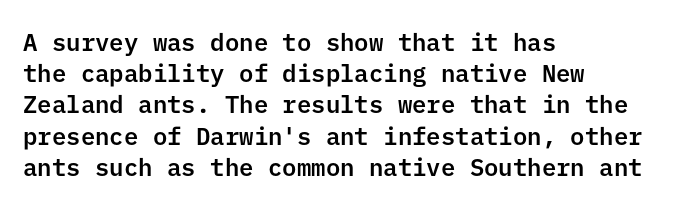
The image shows 24 px text type, upright; set left-aligned, normal line spacing (1.3x), normal letter spacing, not underlined.
